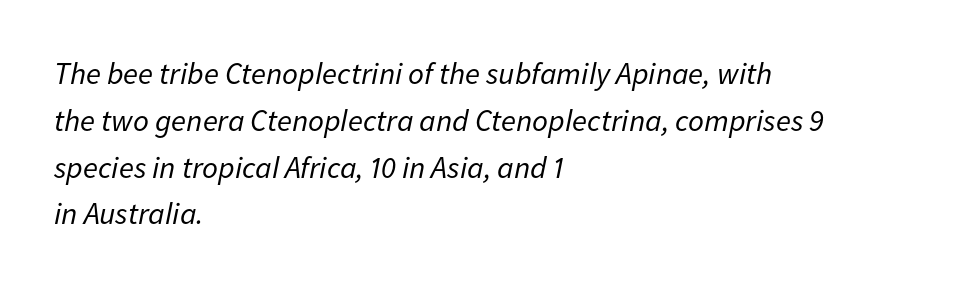
Q: Is the text bold? A: No.
Q: Is the text italic (slanted)? A: Yes, it leans right by about 11 degrees.
Q: Is the text underlined? A: No.
Q: How is the paragraph aligned? A: Left-aligned.
Q: Is the spacing between letters normal or unusually wide? A: Normal.
Q: Is the spacing between lines tight, normal or loose? A: Normal.
Q: Width (condensed, normal, or wide)? A: Normal.
Q: Stroke contrast? A: Low.
Q: x-height? A: Medium.
Q: Monospaced? A: No.
